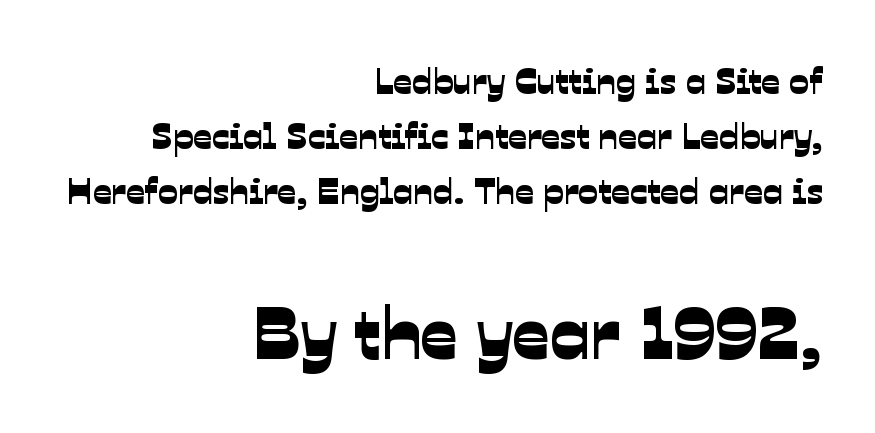
{"serif": "no", "width": "normal", "stroke_contrast": "low", "x_height": "medium", "monospaced": "no", "underline": "no", "align": "right", "line_spacing": "normal", "line_spacing_ratio": 1.48, "letter_spacing": "normal", "letter_spacing_em": 0.0, "larger_block": "second", "size_ratio": 2.0, "glyph_px": 74}
